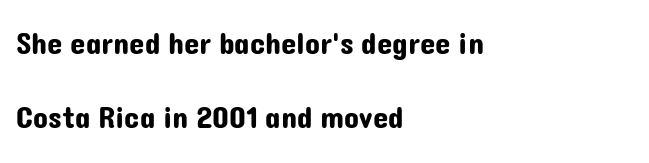
{"serif": "no", "italic": "no", "width": "normal", "stroke_contrast": "low", "x_height": "medium", "monospaced": "no", "underline": "no", "align": "left", "line_spacing": "loose", "line_spacing_ratio": 2.38, "letter_spacing": "normal", "letter_spacing_em": 0.0, "glyph_px": 31}
